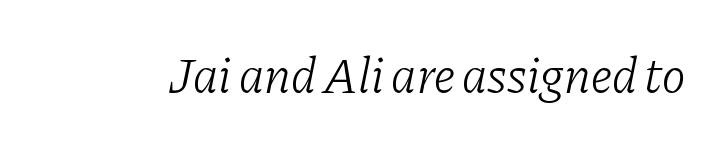
Q: Is the text bold? A: No.
Q: Is the text italic (slanted)? A: Yes, it leans right by about 11 degrees.
Q: Is the typeface a serif or a sans-serif typeface? A: Serif.
Q: Is the text underlined? A: No.
Q: Is the spacing between letters normal or unusually wide? A: Normal.
Q: Width (condensed, normal, or wide)? A: Normal.
Q: Stroke contrast? A: Low.
Q: x-height? A: Medium.
Q: Monospaced? A: No.
